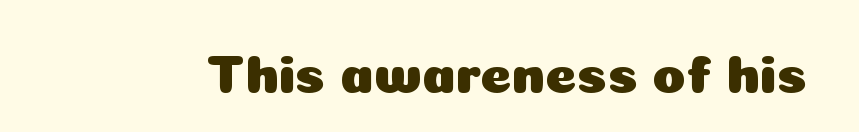
{"serif": "no", "italic": "no", "width": "normal", "stroke_contrast": "low", "x_height": "medium", "monospaced": "no", "underline": "no", "letter_spacing": "normal", "letter_spacing_em": 0.0, "glyph_px": 54}
